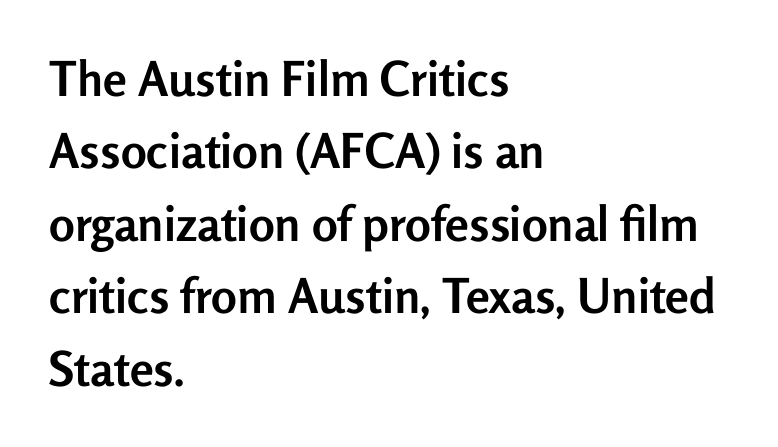
{"serif": "no", "italic": "no", "bold": "yes", "weight": "semibold", "width": "normal", "stroke_contrast": "low", "x_height": "medium", "monospaced": "no", "underline": "no", "align": "left", "line_spacing": "normal", "line_spacing_ratio": 1.51, "letter_spacing": "normal", "letter_spacing_em": 0.0, "glyph_px": 48}
